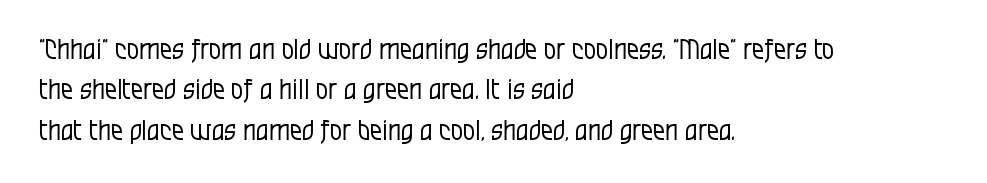
The image shows 27 px text type, upright; set left-aligned, normal line spacing (1.5x), normal letter spacing, not underlined.
